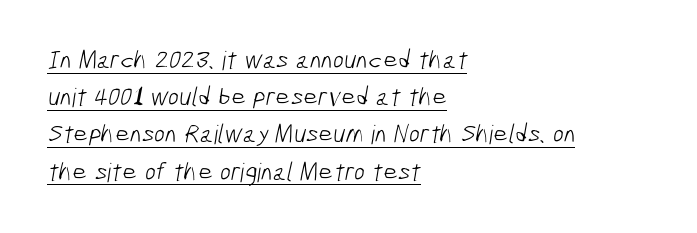
{"bold": "no", "underline": "yes", "align": "left", "line_spacing": "normal", "line_spacing_ratio": 1.43, "letter_spacing": "normal", "letter_spacing_em": 0.0, "glyph_px": 26}
